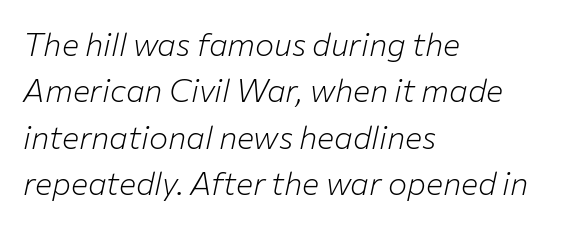
The face looks like a standard text weight, possibly lighter. A typesetter would mark this as italic. Proportional: the letters do not fall into vertical columns. The letterforms sit shoulder to shoulder at normal distance. The words here are not underlined. Regarding leading, the lines here are spaced in the standard way.
